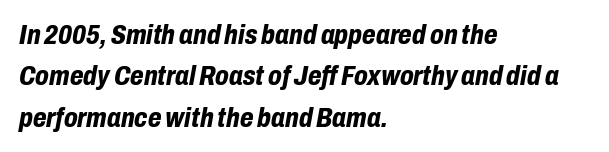
Q: Is the text bold? A: Yes.
Q: Is the text italic (slanted)? A: Yes, it leans right by about 10 degrees.
Q: Is the text underlined? A: No.
Q: How is the paragraph aligned? A: Left-aligned.
Q: Is the spacing between letters normal or unusually wide? A: Normal.
Q: Is the spacing between lines tight, normal or loose? A: Normal.
Q: Width (condensed, normal, or wide)? A: Condensed.
Q: Stroke contrast? A: Low.
Q: x-height? A: Medium.
Q: Monospaced? A: No.
